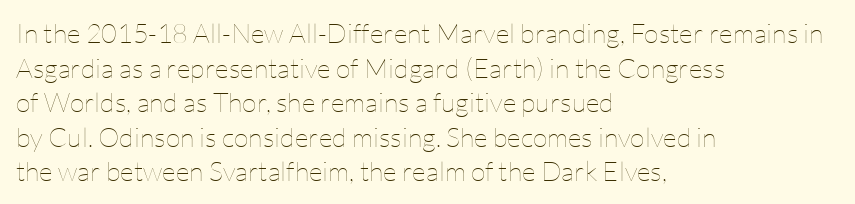
Q: Is the text bold? A: No.
Q: Is the text italic (slanted)? A: No, it is upright.
Q: Is the text underlined? A: No.
Q: How is the paragraph aligned? A: Left-aligned.
Q: Is the spacing between letters normal or unusually wide? A: Normal.
Q: Is the spacing between lines tight, normal or loose? A: Normal.
